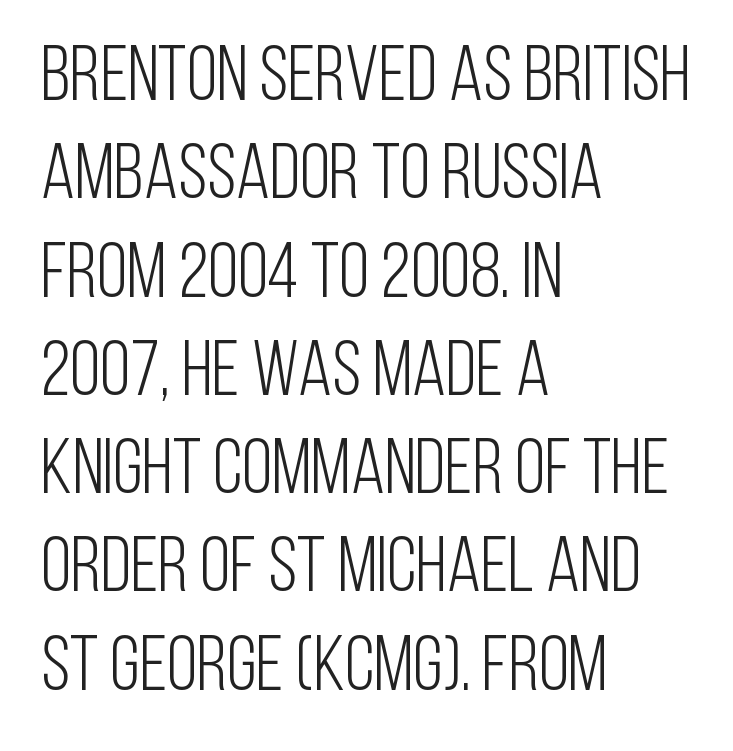
Q: Is the text bold? A: No.
Q: Is the text italic (slanted)? A: No, it is upright.
Q: Is the typeface a serif or a sans-serif typeface? A: Sans-serif.
Q: Is the text underlined? A: No.
Q: How is the paragraph aligned? A: Left-aligned.
Q: Is the spacing between letters normal or unusually wide? A: Normal.
Q: Is the spacing between lines tight, normal or loose? A: Normal.
Q: Width (condensed, normal, or wide)? A: Condensed.
Q: Stroke contrast? A: Low.
Q: x-height? A: Large.
Q: Monospaced? A: No.
